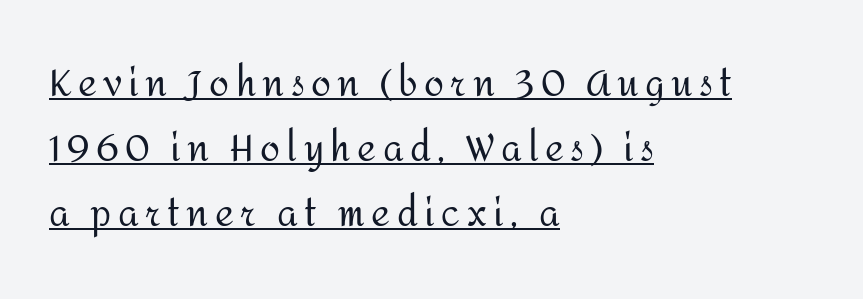
Q: Is the text bold? A: No.
Q: Is the text italic (slanted)? A: No, it is upright.
Q: Is the typeface a serif or a sans-serif typeface? A: Sans-serif.
Q: Is the text underlined? A: Yes.
Q: How is the paragraph aligned? A: Left-aligned.
Q: Width (condensed, normal, or wide)? A: Normal.
Q: Stroke contrast? A: Medium.
Q: x-height? A: Medium.
Q: Monospaced? A: No.
